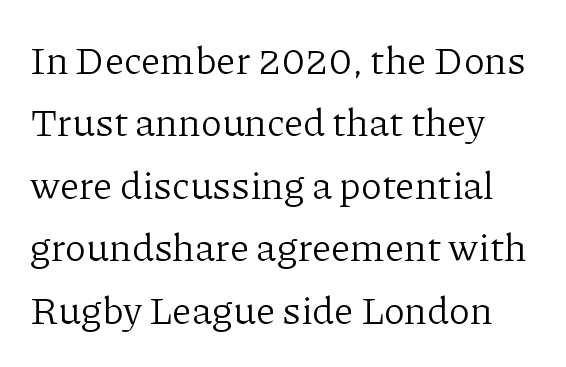
{"serif": "yes", "italic": "no", "bold": "no", "weight": "light", "width": "normal", "stroke_contrast": "low", "x_height": "medium", "monospaced": "no", "underline": "no", "align": "left", "line_spacing": "normal", "line_spacing_ratio": 1.6, "letter_spacing": "normal", "letter_spacing_em": 0.0, "glyph_px": 39}
